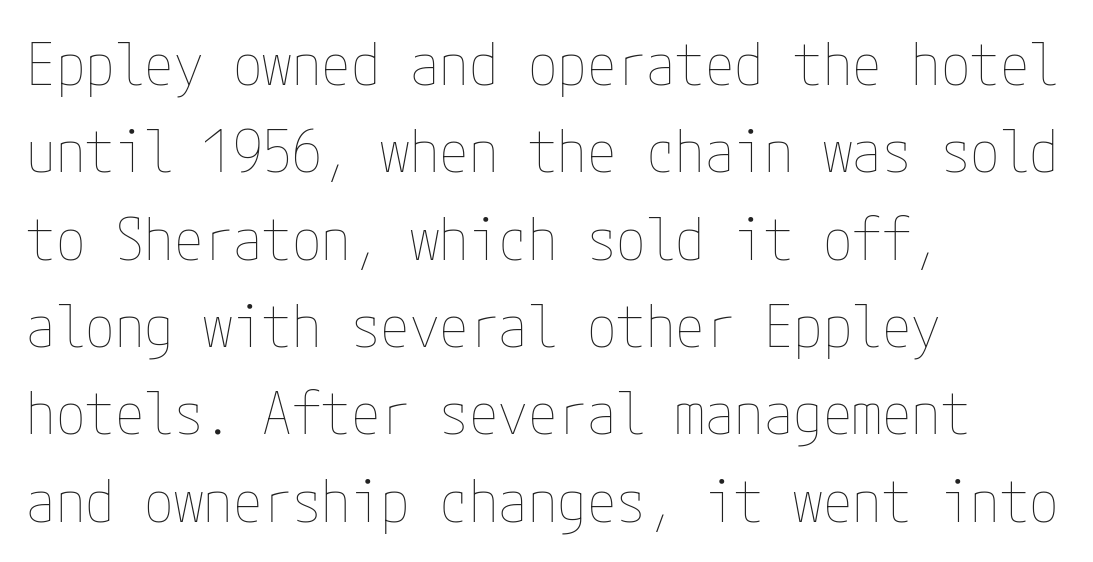
Lines of text with bare space underneath. Weight class: somewhere from thin through regular. Compared with typical body copy, the letter spacing here is the same. If you measured baseline to baseline, you'd find a middling distance. A student would call this left alignment; a typographer would say flush left, rag right. Posture: vertical.
